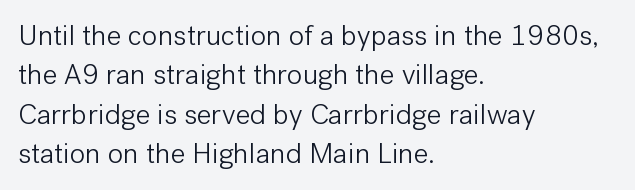
{"serif": "no", "italic": "no", "bold": "no", "weight": "light", "width": "normal", "stroke_contrast": "low", "x_height": "medium", "monospaced": "no", "underline": "no", "align": "left", "line_spacing": "normal", "line_spacing_ratio": 1.36, "letter_spacing": "normal", "letter_spacing_em": 0.0, "glyph_px": 29}
